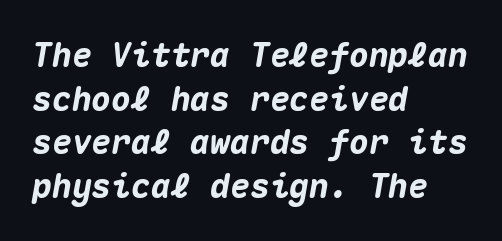
The image shows 33 px heavy type, italic (leaning right), monospaced; set left-aligned, normal line spacing (1.32x), normal letter spacing, not underlined; medium stroke contrast and a medium x-height.
